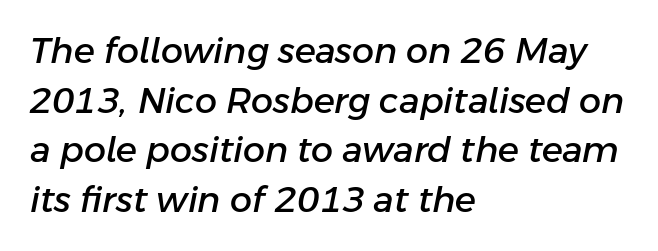
{"italic": "yes", "lean": "right", "slant_degrees": 11, "width": "normal", "stroke_contrast": "low", "x_height": "medium", "monospaced": "no", "underline": "no", "align": "left", "line_spacing": "normal", "line_spacing_ratio": 1.42, "letter_spacing": "normal", "letter_spacing_em": 0.0, "glyph_px": 35}
